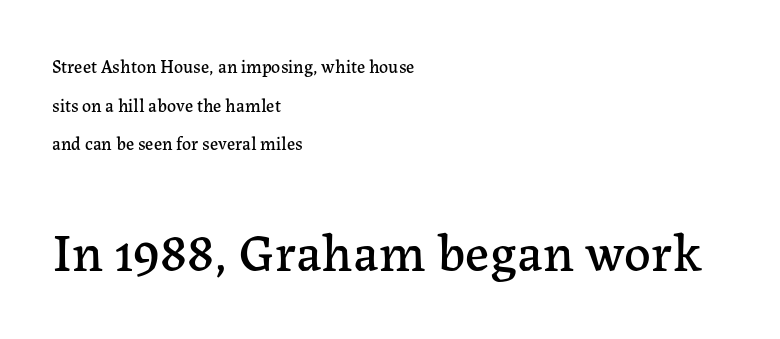
{"serif": "yes", "italic": "no", "width": "normal", "stroke_contrast": "low", "x_height": "medium", "monospaced": "no", "underline": "no", "align": "left", "line_spacing": "loose", "line_spacing_ratio": 2.14, "letter_spacing": "normal", "letter_spacing_em": 0.0, "larger_block": "second", "size_ratio": 2.94, "glyph_px": 53}
